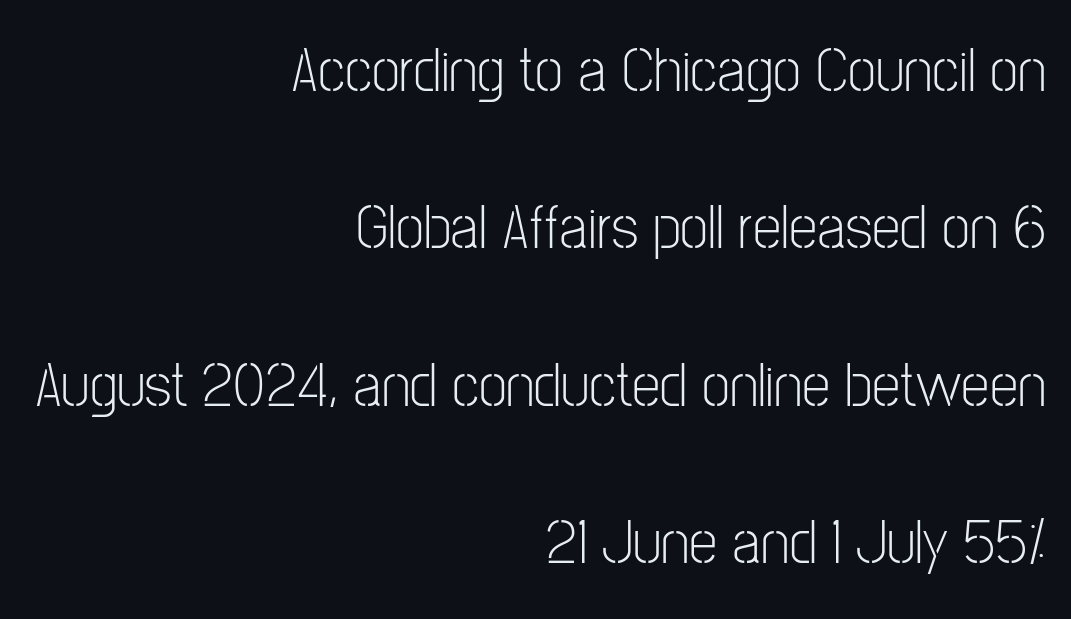
Q: Is the text bold? A: No.
Q: Is the text italic (slanted)? A: No, it is upright.
Q: Is the typeface a serif or a sans-serif typeface? A: Sans-serif.
Q: Is the text underlined? A: No.
Q: How is the paragraph aligned? A: Right-aligned.
Q: Is the spacing between letters normal or unusually wide? A: Normal.
Q: Is the spacing between lines tight, normal or loose? A: Loose.
Q: Width (condensed, normal, or wide)? A: Condensed.
Q: Stroke contrast? A: Low.
Q: x-height? A: Medium.
Q: Monospaced? A: No.
